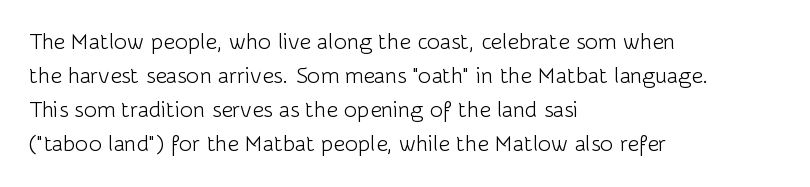
The image shows 22 px text type, upright; set left-aligned, normal line spacing (1.55x), normal letter spacing, not underlined.
